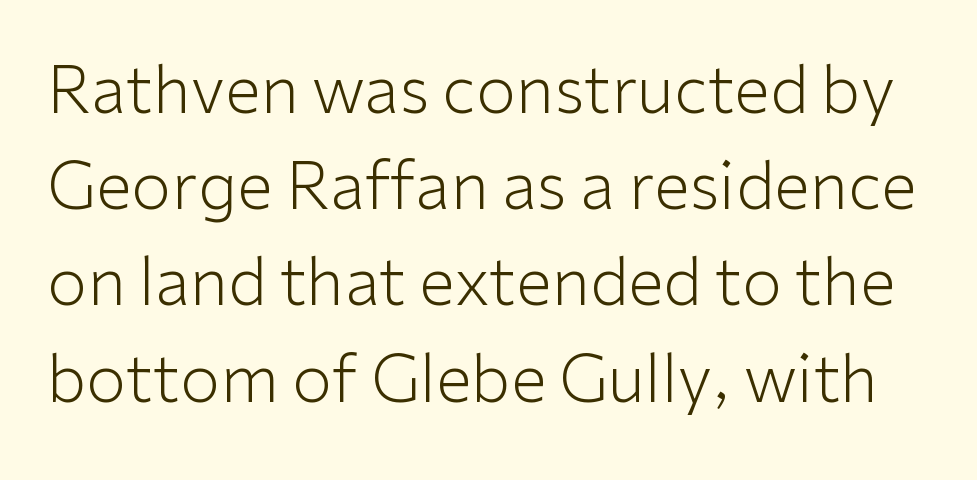
Q: Is the text bold? A: No.
Q: Is the text italic (slanted)? A: No, it is upright.
Q: Is the typeface a serif or a sans-serif typeface? A: Sans-serif.
Q: Is the text underlined? A: No.
Q: Is the spacing between letters normal or unusually wide? A: Normal.
Q: Is the spacing between lines tight, normal or loose? A: Normal.
Q: Width (condensed, normal, or wide)? A: Normal.
Q: Stroke contrast? A: Low.
Q: x-height? A: Medium.
Q: Monospaced? A: No.
